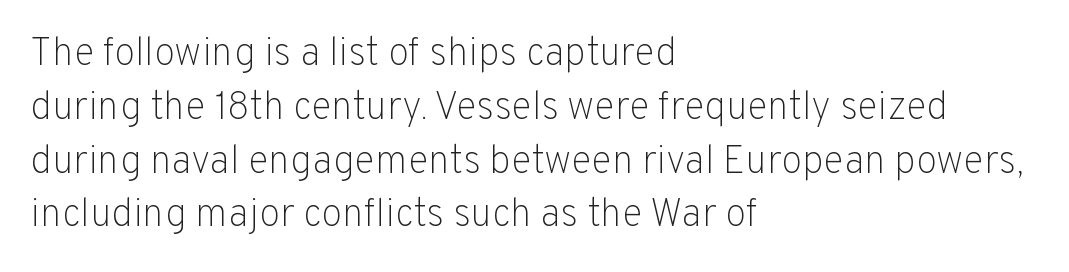
Q: Is the text bold? A: No.
Q: Is the text italic (slanted)? A: No, it is upright.
Q: Is the typeface a serif or a sans-serif typeface? A: Sans-serif.
Q: Is the text underlined? A: No.
Q: How is the paragraph aligned? A: Left-aligned.
Q: Is the spacing between letters normal or unusually wide? A: Normal.
Q: Is the spacing between lines tight, normal or loose? A: Normal.
Q: Width (condensed, normal, or wide)? A: Normal.
Q: Stroke contrast? A: Low.
Q: x-height? A: Medium.
Q: Monospaced? A: No.
